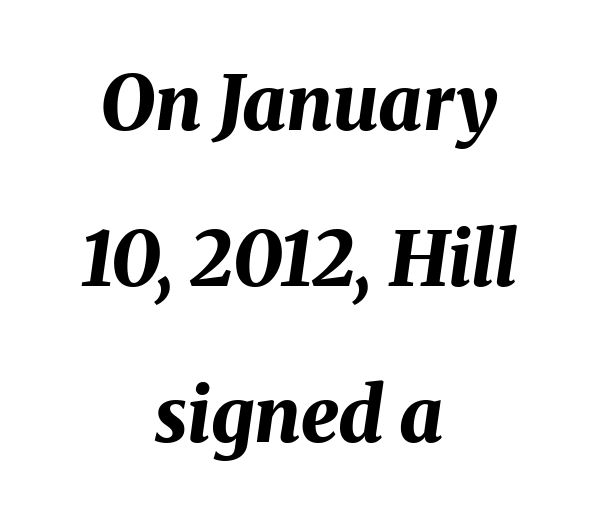
Descenders are the only things crossing below the line. The letters are slanted; this is an italic face. These lines are rendered in a variable-pitch font. Heavy-handed strokes throughout: this text is bold.
